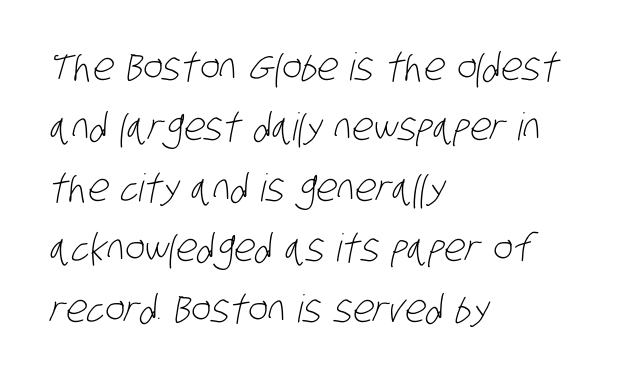
Q: Is the text bold? A: No.
Q: Is the typeface a serif or a sans-serif typeface? A: Sans-serif.
Q: Is the text underlined? A: No.
Q: How is the paragraph aligned? A: Left-aligned.
Q: Is the spacing between letters normal or unusually wide? A: Normal.
Q: Is the spacing between lines tight, normal or loose? A: Normal.
Q: Width (condensed, normal, or wide)? A: Condensed.
Q: Stroke contrast? A: Low.
Q: x-height? A: Large.
Q: Monospaced? A: No.
